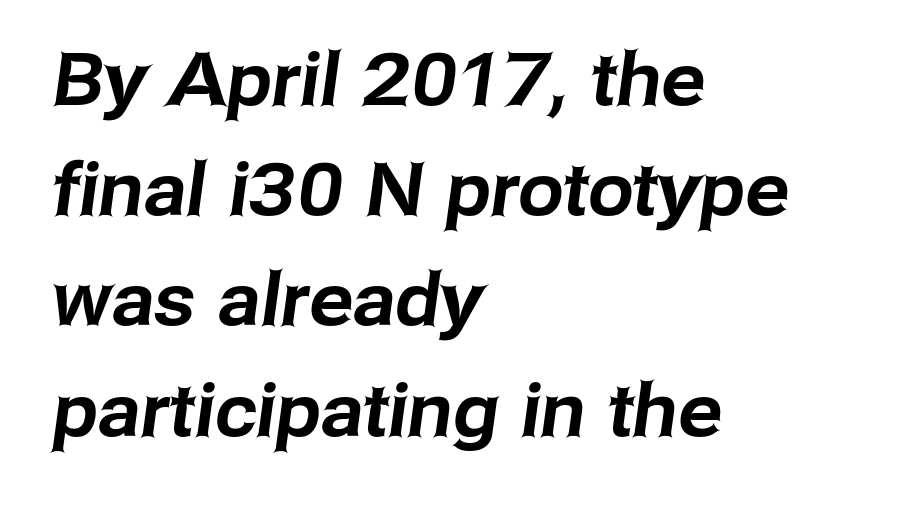
Q: Is the typeface a serif or a sans-serif typeface? A: Sans-serif.
Q: Is the text underlined? A: No.
Q: How is the paragraph aligned? A: Left-aligned.
Q: Is the spacing between letters normal or unusually wide? A: Normal.
Q: Is the spacing between lines tight, normal or loose? A: Normal.
Q: Width (condensed, normal, or wide)? A: Normal.
Q: Stroke contrast? A: Low.
Q: x-height? A: Medium.
Q: Monospaced? A: No.
